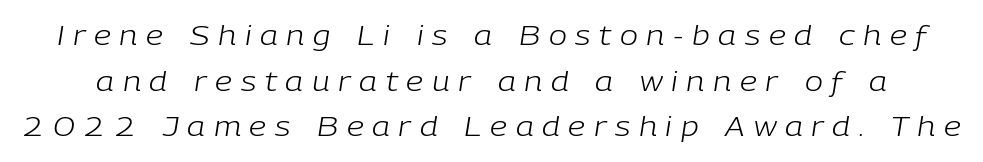
Q: Is the text bold? A: No.
Q: Is the text italic (slanted)? A: Yes, it leans right by about 9 degrees.
Q: Is the text underlined? A: No.
Q: Is the spacing between letters normal or unusually wide? A: Unusually wide.
Q: Is the spacing between lines tight, normal or loose? A: Normal.
